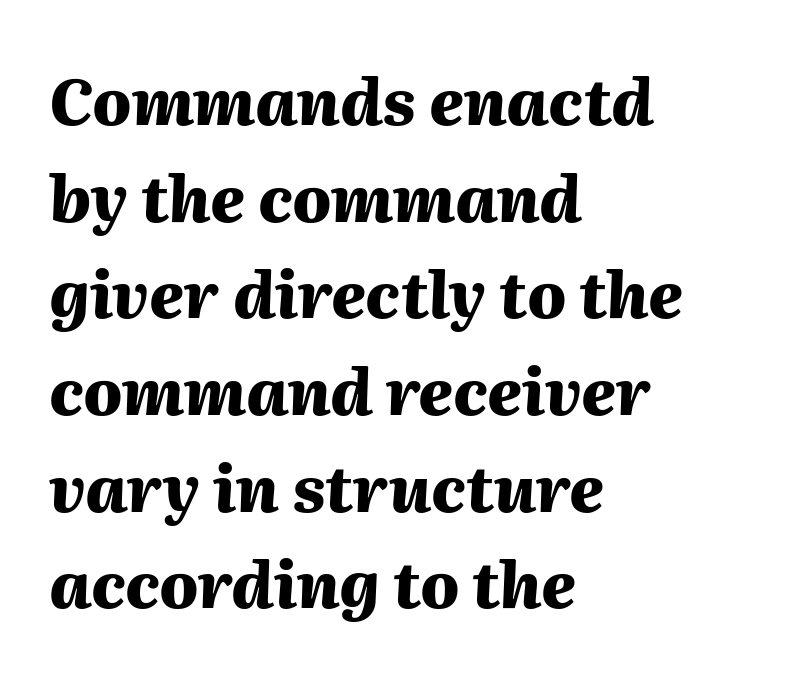
Bare-footed words on every line. Each letter keeps its own natural width here, so spacing adapts to shape. A full-strength bold gives these letters their thick strokes. Reading down the block, your eye returns to a fixed left position each line.
